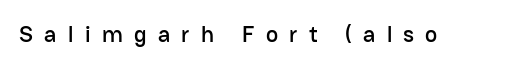
{"italic": "no", "underline": "no", "letter_spacing": "wide", "letter_spacing_em": 0.49, "glyph_px": 23}
